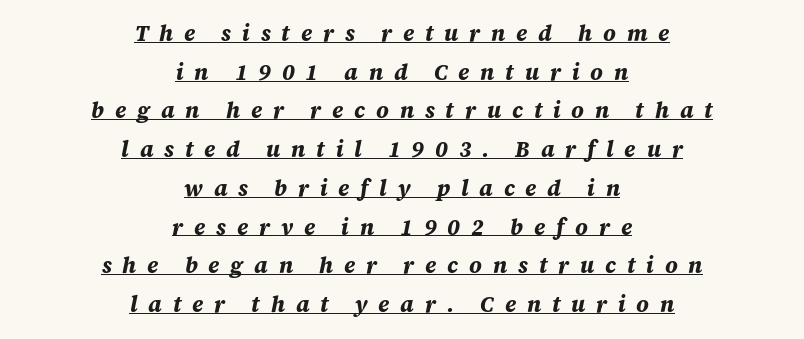
Q: Is the text bold? A: Yes.
Q: Is the text italic (slanted)? A: Yes, it leans right by about 12 degrees.
Q: Is the text underlined? A: Yes.
Q: How is the paragraph aligned? A: Centered.
Q: Is the spacing between letters normal or unusually wide? A: Unusually wide.
